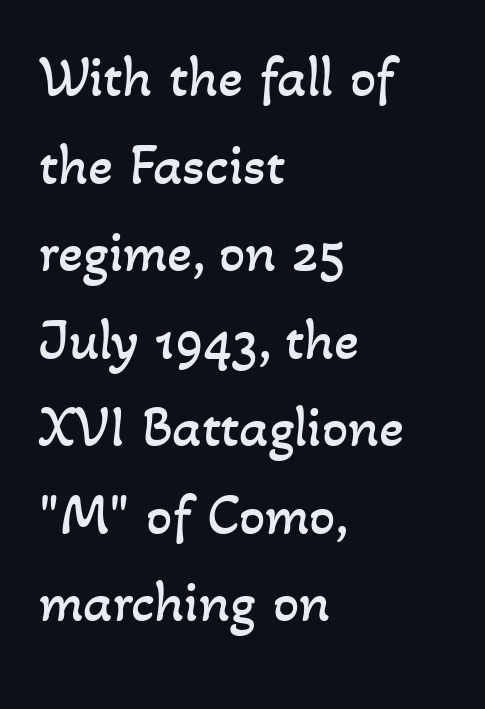
The line texture is even and compact thanks to regular tracking. Type without underlining. Vertical spacing — default. The letters advance in unequal steps, a hallmark of proportional type.
